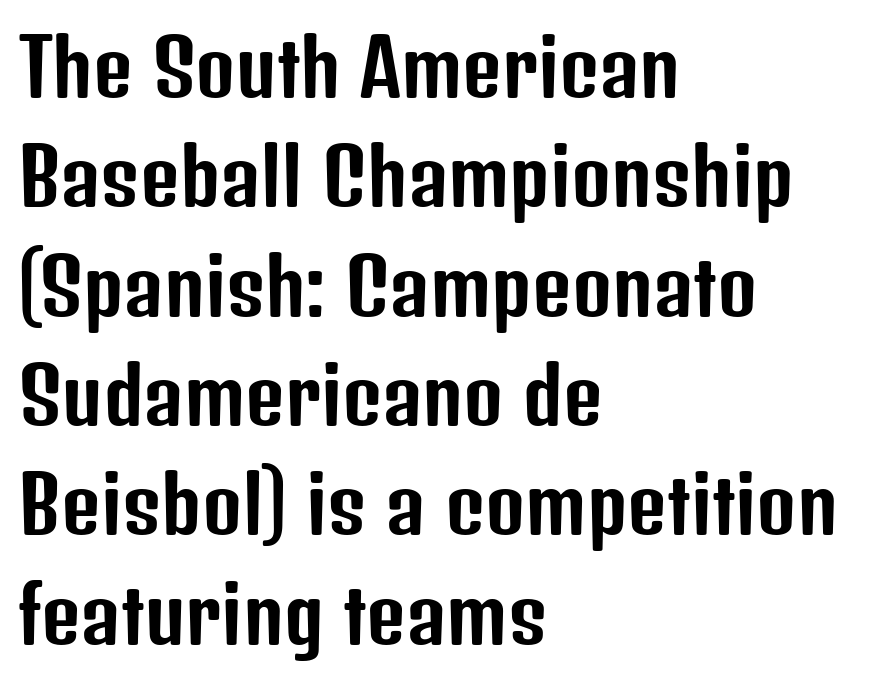
{"serif": "no", "italic": "no", "width": "condensed", "stroke_contrast": "low", "x_height": "medium", "monospaced": "no", "underline": "no", "align": "left", "line_spacing": "normal", "line_spacing_ratio": 1.42, "letter_spacing": "normal", "letter_spacing_em": 0.0, "glyph_px": 77}
